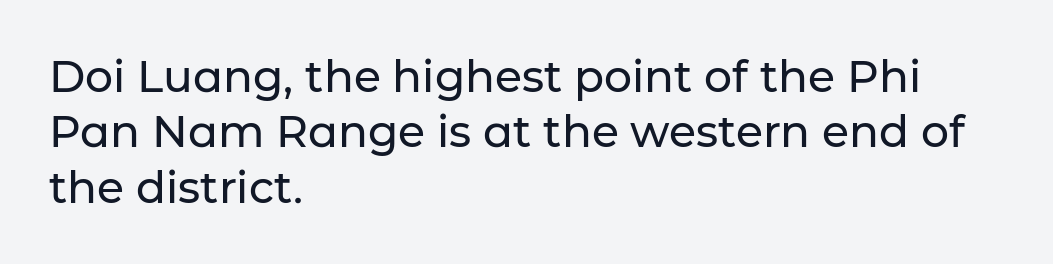
The image shows 44 px sans-serif type, upright; set left-aligned, normal line spacing (1.26x), normal letter spacing, not underlined; low stroke contrast and a medium x-height.
